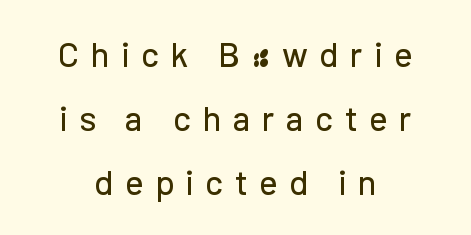
{"serif": "no", "italic": "no", "width": "normal", "stroke_contrast": "low", "x_height": "medium", "monospaced": "no", "underline": "no", "align": "center", "line_spacing_ratio": 1.83, "letter_spacing": "wide", "letter_spacing_em": 0.32, "glyph_px": 35}
